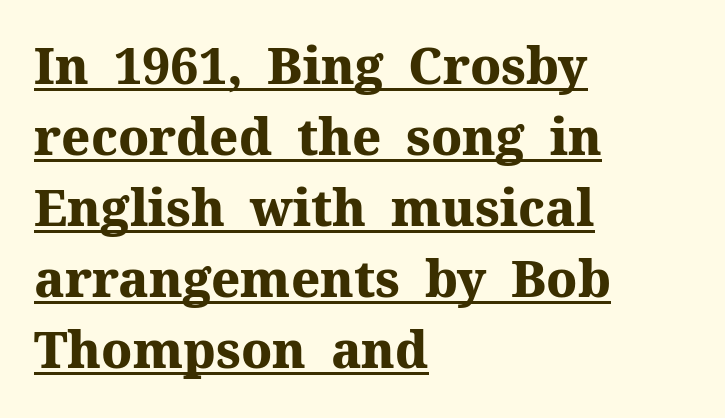
Q: Is the text bold? A: Yes.
Q: Is the text italic (slanted)? A: No, it is upright.
Q: Is the typeface a serif or a sans-serif typeface? A: Serif.
Q: Is the text underlined? A: Yes.
Q: How is the paragraph aligned? A: Left-aligned.
Q: Is the spacing between letters normal or unusually wide? A: Normal.
Q: Is the spacing between lines tight, normal or loose? A: Normal.
Q: Width (condensed, normal, or wide)? A: Normal.
Q: Stroke contrast? A: Medium.
Q: x-height? A: Medium.
Q: Monospaced? A: No.
